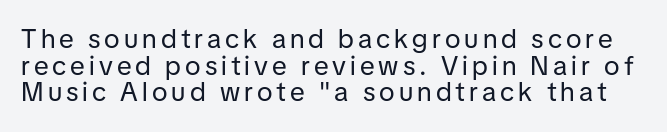
The image shows 27 px text type, upright; set tight line spacing (0.99x), not underlined.
